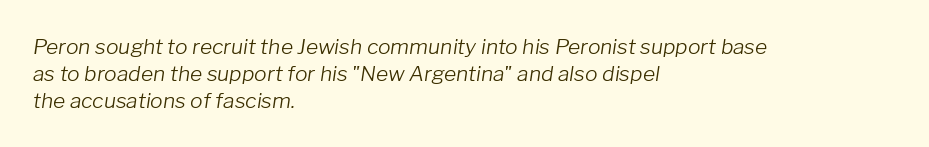
Q: Is the text bold? A: No.
Q: Is the text italic (slanted)? A: Yes, it leans right by about 8 degrees.
Q: Is the text underlined? A: No.
Q: How is the paragraph aligned? A: Left-aligned.
Q: Is the spacing between letters normal or unusually wide? A: Normal.
Q: Is the spacing between lines tight, normal or loose? A: Normal.
